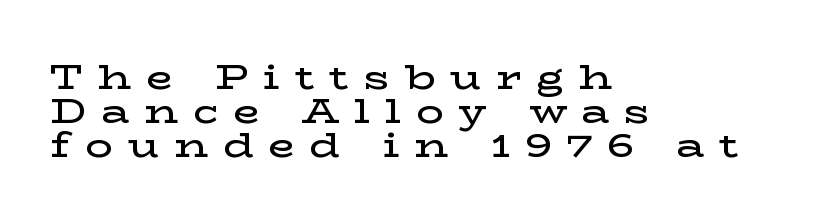
Does the copy run flush right? No — it runs flush left. The face used here is proportionally spaced, like ordinary book or web type. Tightly led — the rows are bunched. The passage shown is typeset with a serif family. This rendering widens character spacing well past its baseline value. Ordinary non-slanted type is in use.
